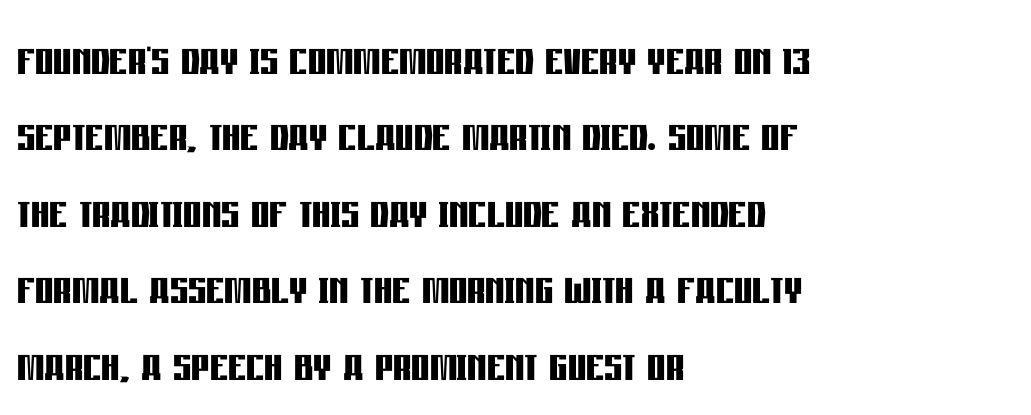
The image shows 57 px semibold, condensed sans-serif type, upright; set left-aligned, normal line spacing (1.34x), normal letter spacing, not underlined; low stroke contrast and a large x-height.
